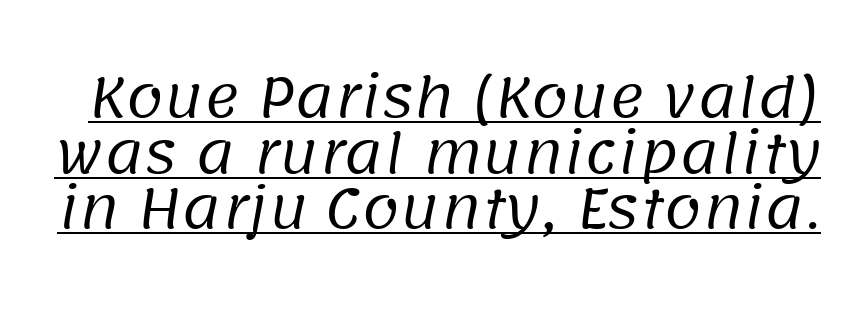
{"serif": "no", "bold": "no", "weight": "regular", "width": "normal", "stroke_contrast": "low", "x_height": "large", "monospaced": "no", "underline": "yes", "line_spacing": "tight", "line_spacing_ratio": 1.03, "letter_spacing": "normal", "letter_spacing_em": 0.0, "glyph_px": 54}
